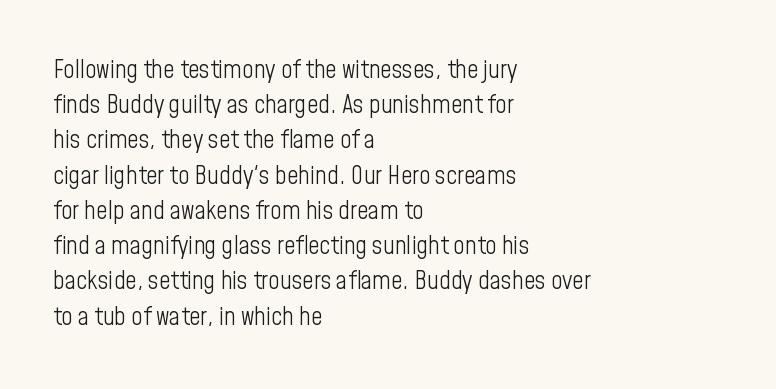
{"italic": "no", "bold": "no", "underline": "no", "align": "left", "line_spacing": "normal", "line_spacing_ratio": 1.41, "letter_spacing": "normal", "letter_spacing_em": 0.0, "glyph_px": 25}
